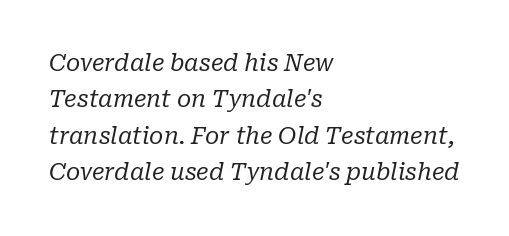
Q: Is the text bold? A: No.
Q: Is the text italic (slanted)? A: Yes, it leans right by about 10 degrees.
Q: Is the text underlined? A: No.
Q: How is the paragraph aligned? A: Left-aligned.
Q: Is the spacing between letters normal or unusually wide? A: Normal.
Q: Is the spacing between lines tight, normal or loose? A: Normal.
